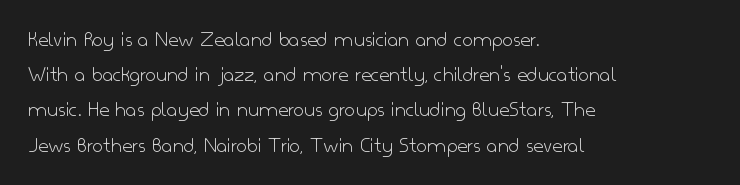
{"italic": "no", "bold": "no", "underline": "no", "align": "left", "line_spacing": "normal", "line_spacing_ratio": 1.53, "letter_spacing": "normal", "letter_spacing_em": 0.0, "glyph_px": 23}
